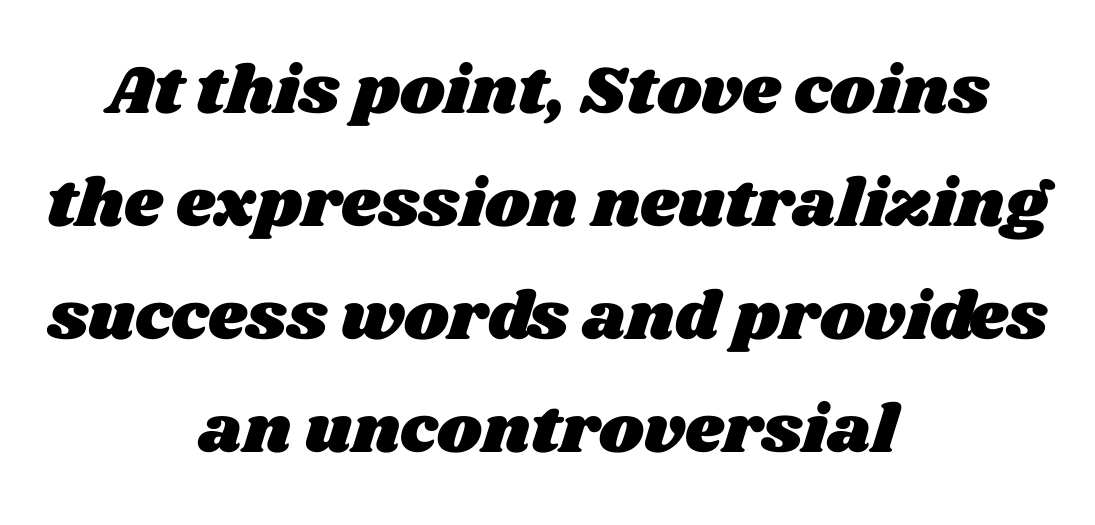
{"width": "wide", "stroke_contrast": "medium", "x_height": "large", "monospaced": "no", "underline": "no", "align": "center", "line_spacing": "normal", "line_spacing_ratio": 1.66, "letter_spacing": "normal", "letter_spacing_em": 0.0, "glyph_px": 68}
